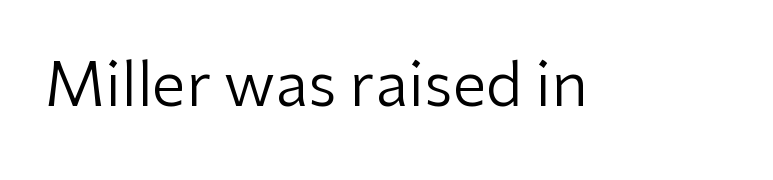
{"serif": "no", "italic": "no", "bold": "no", "weight": "regular", "width": "normal", "stroke_contrast": "low", "x_height": "medium", "monospaced": "no", "underline": "no", "letter_spacing": "normal", "letter_spacing_em": 0.0, "glyph_px": 61}
